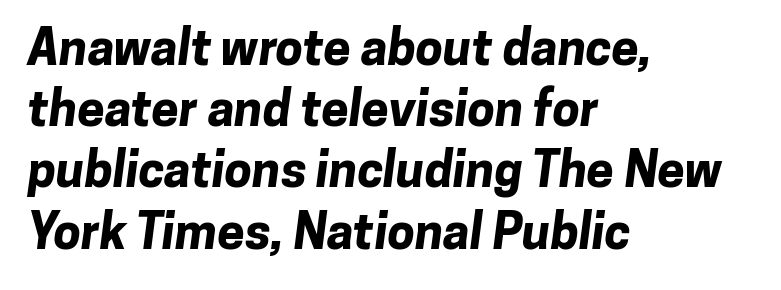
Caption: bold face, heavy strokes. These lines are composed in type without serifs. These lines keep a tight, regular rhythm from letter to letter. The strip under each line holds only bare page. Do the characters align in a grid? No, the font is proportional. Teacher's note: observe the even left margin — that is flush-left alignment.
